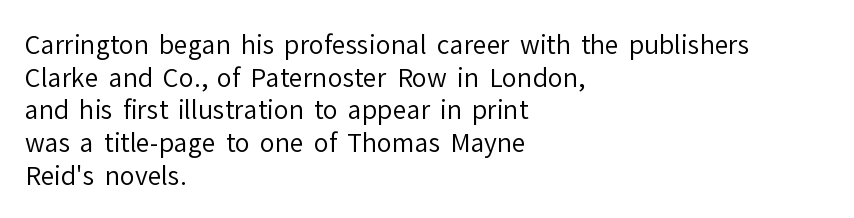
{"italic": "no", "bold": "no", "underline": "no", "align": "left", "line_spacing": "normal", "line_spacing_ratio": 1.31, "letter_spacing": "normal", "letter_spacing_em": 0.0, "glyph_px": 25}
